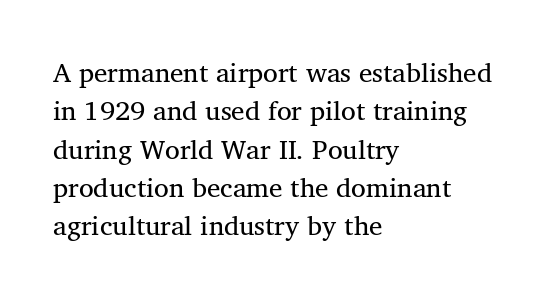
{"bold": "no", "underline": "no", "align": "left", "line_spacing": "normal", "line_spacing_ratio": 1.42, "letter_spacing": "normal", "letter_spacing_em": 0.0, "glyph_px": 27}
